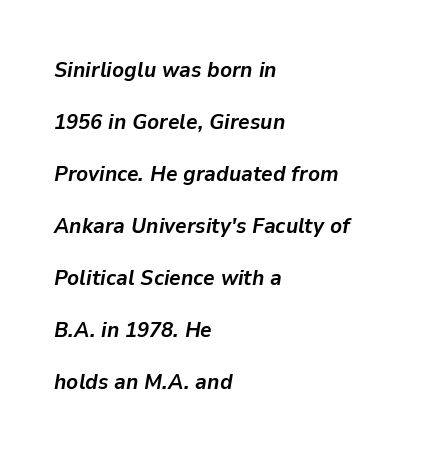
The image shows 22 px bold type, italic (leaning right); set left-aligned, loose line spacing (2.36x), normal letter spacing, not underlined.
